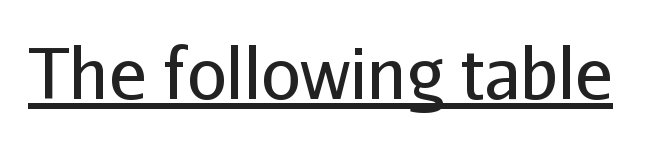
Q: Is the text bold? A: No.
Q: Is the text italic (slanted)? A: No, it is upright.
Q: Is the typeface a serif or a sans-serif typeface? A: Sans-serif.
Q: Is the text underlined? A: Yes.
Q: Is the spacing between letters normal or unusually wide? A: Normal.
Q: Width (condensed, normal, or wide)? A: Normal.
Q: Stroke contrast? A: Low.
Q: x-height? A: Medium.
Q: Monospaced? A: No.
